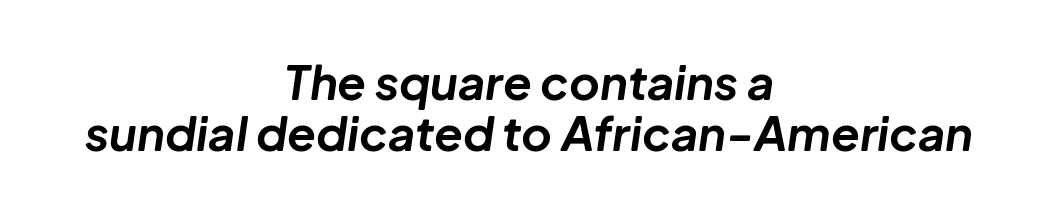
Is the type slanted? Yes — the strokes lean at a clear angle. The letters are bold, with thick, heavy strokes. Notice how descenders almost collide with the ascenders below — that's tight leading. Does the copy run flush right? No — it is centered line by line.
